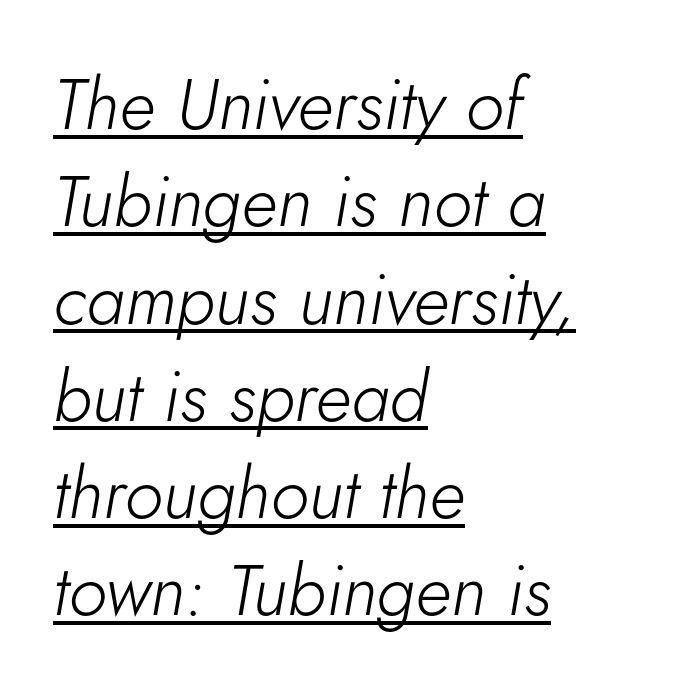
Q: Is the text bold? A: No.
Q: Is the text italic (slanted)? A: Yes, it leans right by about 5 degrees.
Q: Is the text underlined? A: Yes.
Q: How is the paragraph aligned? A: Left-aligned.
Q: Is the spacing between letters normal or unusually wide? A: Normal.
Q: Is the spacing between lines tight, normal or loose? A: Normal.
Q: Width (condensed, normal, or wide)? A: Normal.
Q: Stroke contrast? A: Low.
Q: x-height? A: Small.
Q: Monospaced? A: No.
